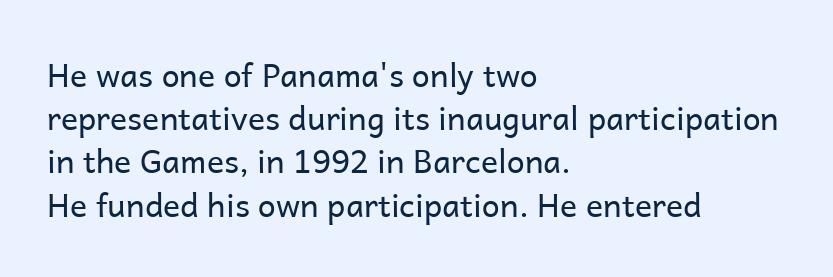
The image shows 32 px regular-weight sans-serif type, upright; set left-aligned, normal line spacing (1.35x), normal letter spacing, not underlined; low stroke contrast and a medium x-height.
